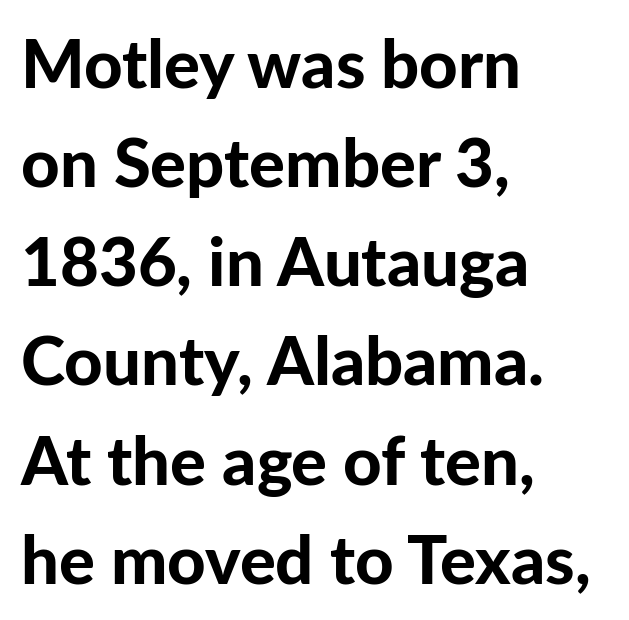
{"serif": "no", "italic": "no", "bold": "yes", "weight": "bold", "width": "normal", "stroke_contrast": "low", "x_height": "medium", "monospaced": "no", "underline": "no", "align": "left", "line_spacing": "normal", "line_spacing_ratio": 1.48, "letter_spacing": "normal", "letter_spacing_em": 0.0, "glyph_px": 67}
